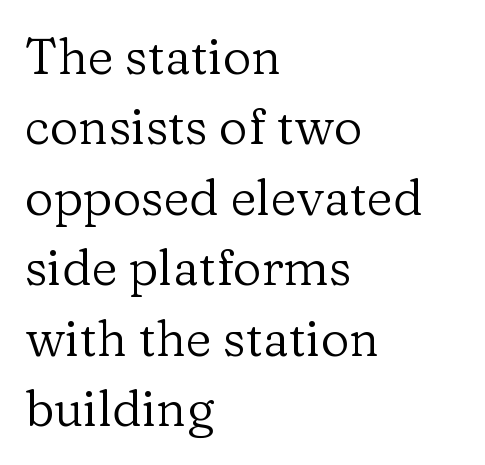
Classification — serif. Nobody touched the tracking dial on this one. Upright lettering throughout. The setting favours the left margin, as ordinary paragraphs usually do. Evenly set lines give the paragraph a standard silhouette. Is the stroke heavy? The answer is a plain regular-or-lighter.
